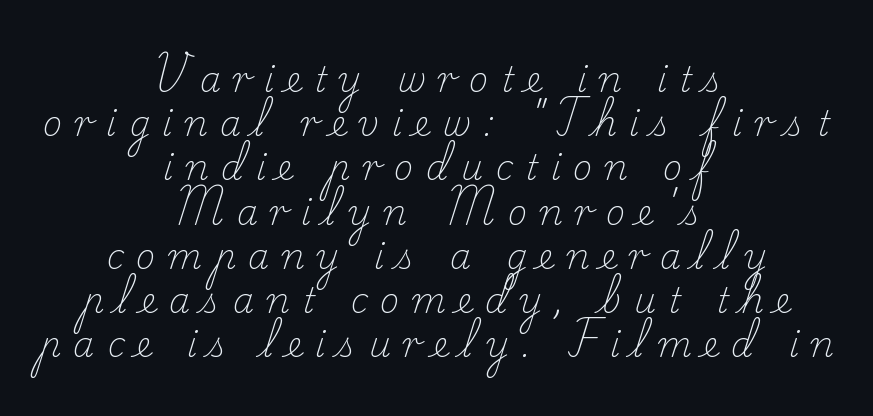
The image shows 34 px light serif type; set centered, normal line spacing (1.3x), unusually wide letter spacing (+0.36 em), not underlined; low stroke contrast and a small x-height.
